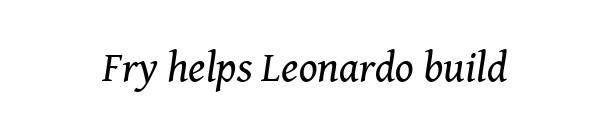
{"serif": "yes", "italic": "yes", "lean": "right", "slant_degrees": 8, "bold": "no", "weight": "regular", "width": "normal", "stroke_contrast": "medium", "x_height": "medium", "monospaced": "no", "underline": "no", "letter_spacing": "normal", "letter_spacing_em": 0.0, "glyph_px": 43}
